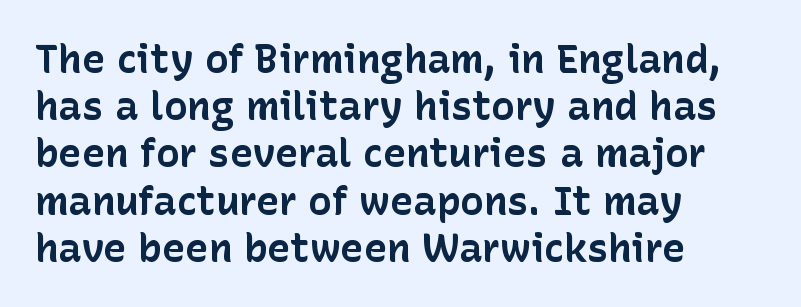
{"serif": "no", "italic": "no", "bold": "yes", "weight": "bold", "width": "normal", "stroke_contrast": "low", "x_height": "medium", "monospaced": "no", "underline": "no", "align": "left", "line_spacing_ratio": 1.21, "letter_spacing": "normal", "letter_spacing_em": 0.0, "glyph_px": 39}
